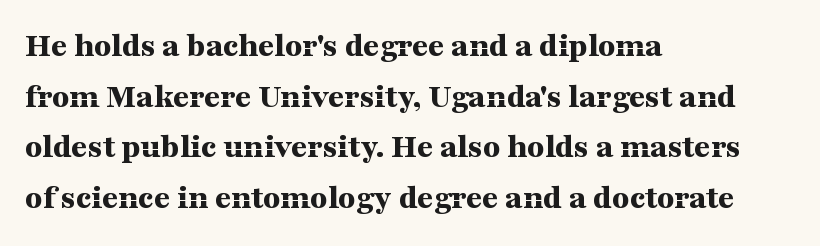
Q: Is the text bold? A: Yes.
Q: Is the text italic (slanted)? A: No, it is upright.
Q: Is the typeface a serif or a sans-serif typeface? A: Serif.
Q: Is the text underlined? A: No.
Q: How is the paragraph aligned? A: Left-aligned.
Q: Is the spacing between letters normal or unusually wide? A: Normal.
Q: Is the spacing between lines tight, normal or loose? A: Normal.
Q: Width (condensed, normal, or wide)? A: Wide.
Q: Stroke contrast? A: Medium.
Q: x-height? A: Medium.
Q: Monospaced? A: No.
